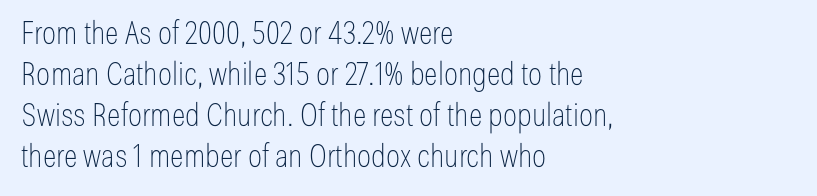
Q: Is the text bold? A: No.
Q: Is the text italic (slanted)? A: No, it is upright.
Q: Is the typeface a serif or a sans-serif typeface? A: Sans-serif.
Q: Is the text underlined? A: No.
Q: How is the paragraph aligned? A: Left-aligned.
Q: Is the spacing between letters normal or unusually wide? A: Normal.
Q: Is the spacing between lines tight, normal or loose? A: Normal.
Q: Width (condensed, normal, or wide)? A: Condensed.
Q: Stroke contrast? A: Low.
Q: x-height? A: Medium.
Q: Monospaced? A: No.
